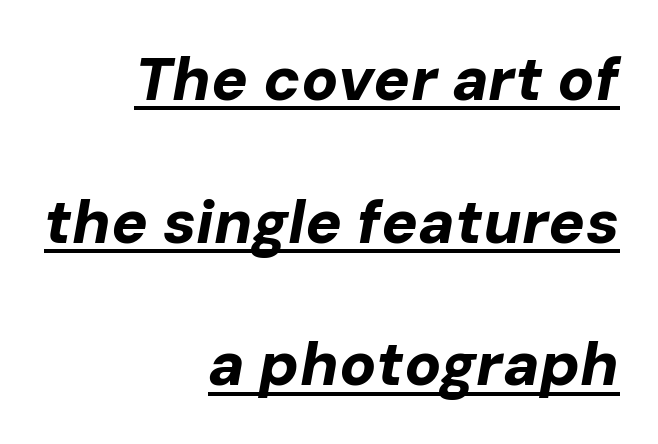
The strokes are fattened all the way to bold. The rag falls on the left side of this text block. The string is rendered with underlining switched on. The typography opts for an oblique posture over an upright one. The space between consecutive lines is lavish. You could not count columns in this text — the font is proportionally spaced.
